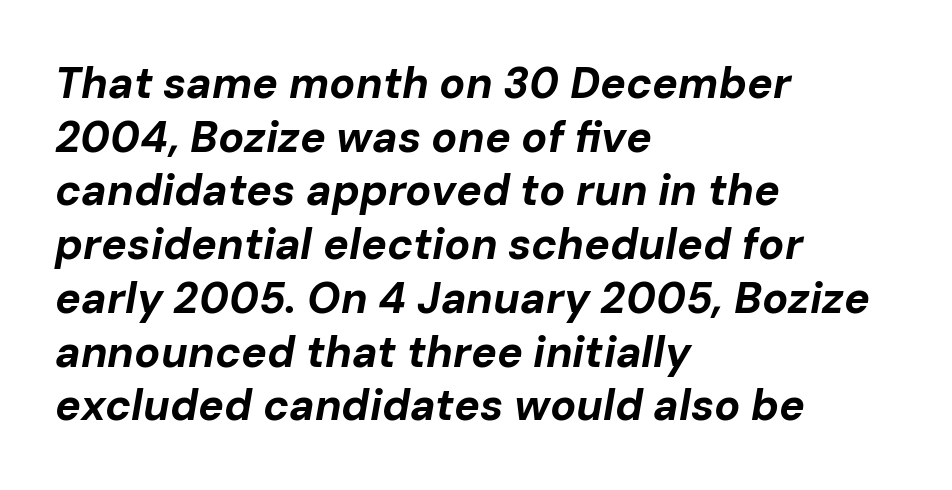
The image shows 43 px bold type, italic (leaning right); set left-aligned, normal line spacing (1.25x), normal letter spacing, not underlined; low stroke contrast and a medium x-height.
